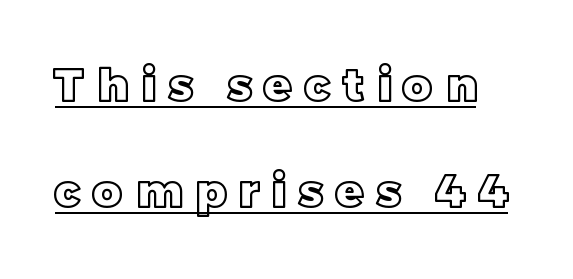
{"italic": "no", "width": "normal", "x_height": "large", "monospaced": "no", "underline": "yes", "line_spacing": "loose", "line_spacing_ratio": 2.35, "letter_spacing": "wide", "letter_spacing_em": 0.28, "glyph_px": 45}
